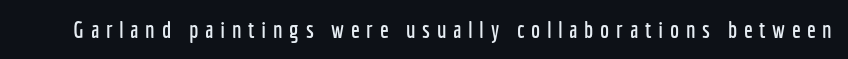
Q: Is the text italic (slanted)? A: No, it is upright.
Q: Is the text underlined? A: No.
Q: Is the spacing between letters normal or unusually wide? A: Unusually wide.
